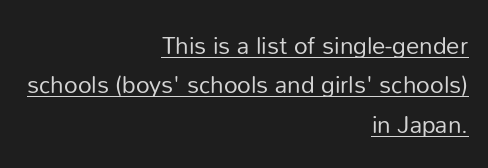
Q: Is the text bold? A: No.
Q: Is the text italic (slanted)? A: No, it is upright.
Q: Is the text underlined? A: Yes.
Q: How is the paragraph aligned? A: Right-aligned.
Q: Is the spacing between letters normal or unusually wide? A: Normal.
Q: Is the spacing between lines tight, normal or loose? A: Normal.
